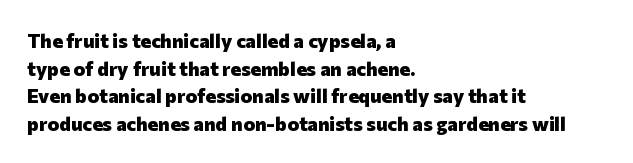
Q: Is the text bold? A: Yes.
Q: Is the text italic (slanted)? A: No, it is upright.
Q: Is the text underlined? A: No.
Q: How is the paragraph aligned? A: Left-aligned.
Q: Is the spacing between letters normal or unusually wide? A: Normal.
Q: Is the spacing between lines tight, normal or loose? A: Normal.
